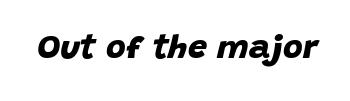
The passage shown is typeset with a sans-serif family. The letters sit at their default tracking, neither squeezed nor spread. Descender tails drop into unmarked territory. You could not count columns in this text — the font is proportionally spaced. The glyphs have the mass of a bold cut.
